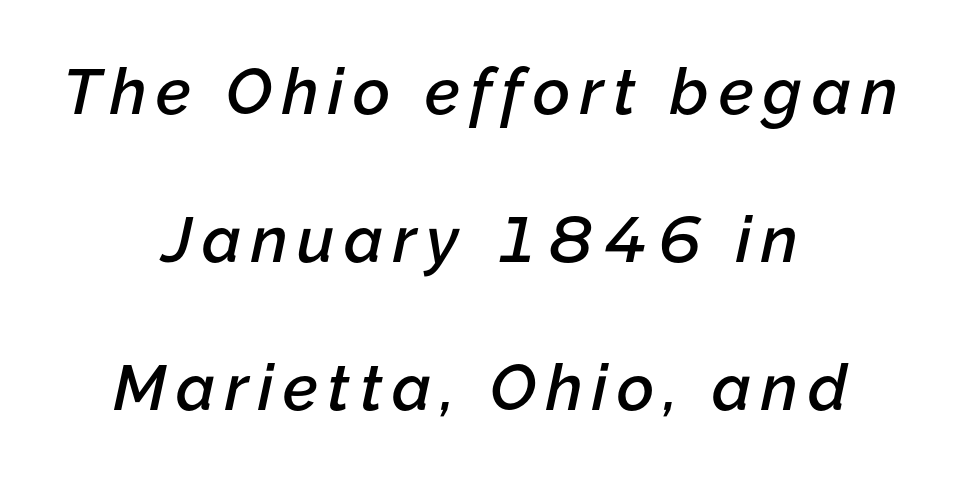
The image shows 64 px semibold type, italic (leaning right); set centered, loose line spacing (2.31x), not underlined; low stroke contrast and a medium x-height.
